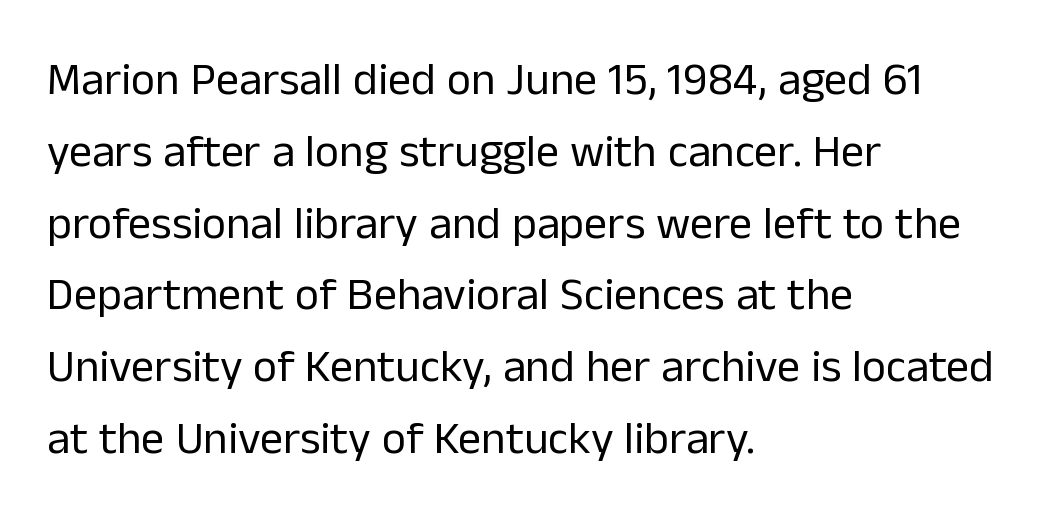
The image shows 46 px regular-weight sans-serif type, upright; set left-aligned, normal line spacing (1.56x), normal letter spacing, not underlined; low stroke contrast and a medium x-height.
